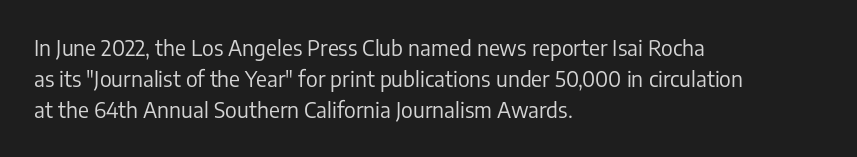
The image shows 21 px text type, upright; set left-aligned, normal line spacing (1.47x), normal letter spacing, not underlined.
